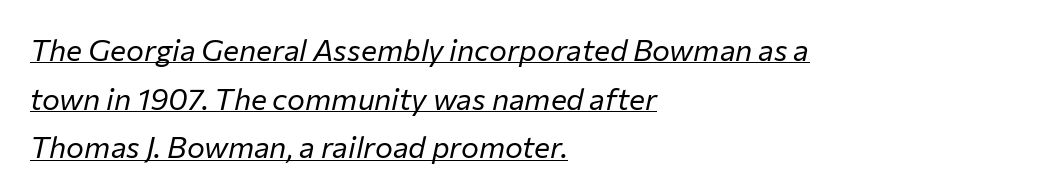
The image shows 30 px regular-weight type, italic (leaning right); set left-aligned, normal line spacing (1.62x), normal letter spacing, underlined; low stroke contrast and a medium x-height.
